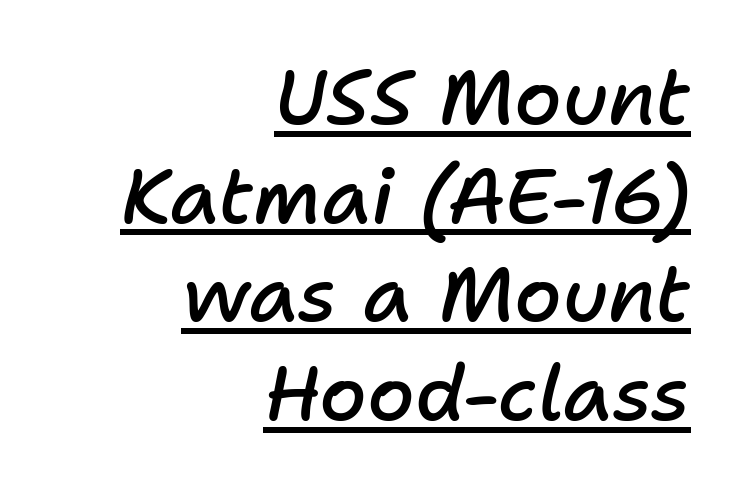
The passage shown is typed in a proportional face where columns would drift. Compared with ordinary roman type, these characters are visibly tilted. This is moderately heavy type, rendered in semibold. In terms of letterspacing, this is plain default setting.
